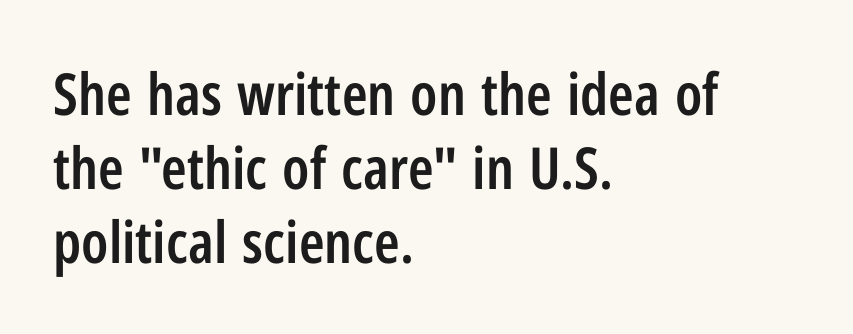
Q: Is the text bold? A: Semi-bold.
Q: Is the text italic (slanted)? A: No, it is upright.
Q: Is the typeface a serif or a sans-serif typeface? A: Sans-serif.
Q: Is the text underlined? A: No.
Q: How is the paragraph aligned? A: Left-aligned.
Q: Is the spacing between letters normal or unusually wide? A: Normal.
Q: Is the spacing between lines tight, normal or loose? A: Normal.
Q: Width (condensed, normal, or wide)? A: Condensed.
Q: Stroke contrast? A: Low.
Q: x-height? A: Medium.
Q: Monospaced? A: No.
